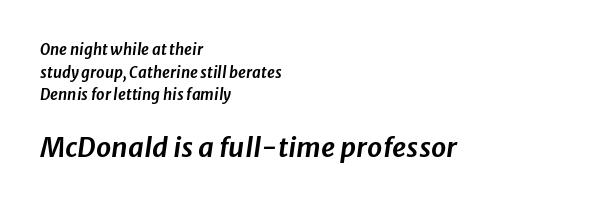
The image shows 27 px text type, italic (leaning right); set left-aligned, normal line spacing (1.51x), normal letter spacing, not underlined; the second (bottom) block is 1.8x larger.
